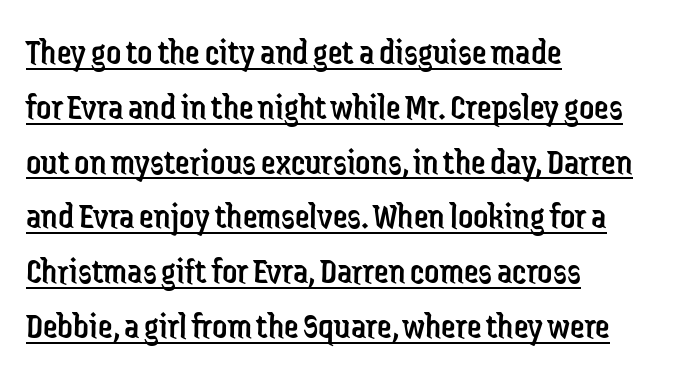
The image shows 37 px regular-weight, condensed sans-serif type, upright; set left-aligned, normal line spacing (1.48x), normal letter spacing, underlined; low stroke contrast and a medium x-height.
